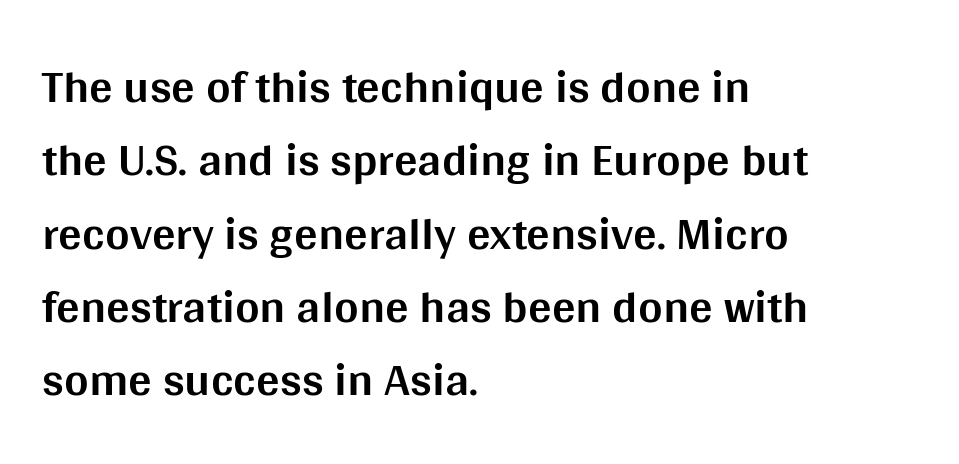
The font is running at its bold setting. Leading: standard. Short note: letters normally spaced. Posture: upright roman.
